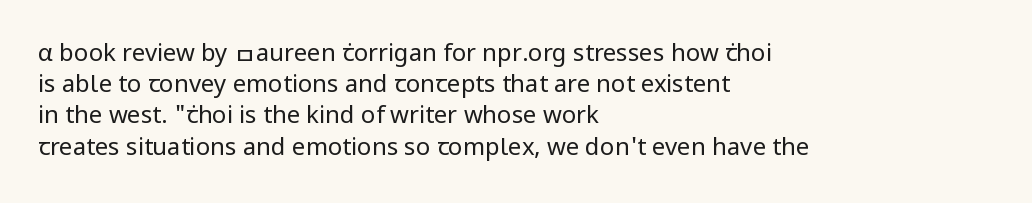
The image shows 24 px text type, upright; set left-aligned, normal line spacing (1.3x), normal letter spacing, not underlined.
